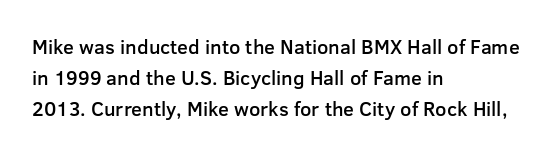
The image shows 20 px text type, upright; set left-aligned, normal line spacing (1.54x), normal letter spacing, not underlined.
